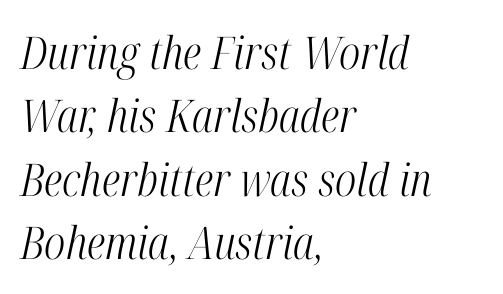
{"serif": "yes", "italic": "yes", "lean": "right", "slant_degrees": 12, "bold": "no", "weight": "light", "width": "condensed", "stroke_contrast": "high", "x_height": "medium", "monospaced": "no", "underline": "no", "align": "left", "line_spacing": "normal", "line_spacing_ratio": 1.41, "letter_spacing": "normal", "letter_spacing_em": 0.0, "glyph_px": 45}
